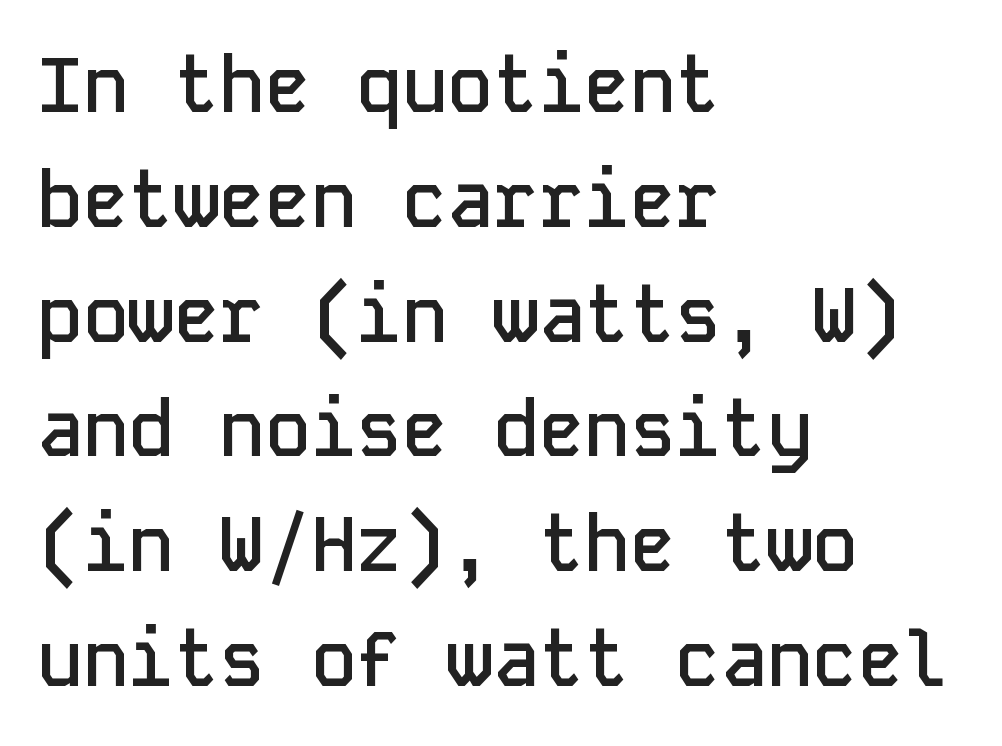
Q: Is the text bold? A: Semi-bold.
Q: Is the text italic (slanted)? A: No, it is upright.
Q: Is the typeface a serif or a sans-serif typeface? A: Sans-serif.
Q: Is the text underlined? A: No.
Q: How is the paragraph aligned? A: Left-aligned.
Q: Is the spacing between letters normal or unusually wide? A: Normal.
Q: Is the spacing between lines tight, normal or loose? A: Normal.
Q: Width (condensed, normal, or wide)? A: Normal.
Q: Stroke contrast? A: Low.
Q: x-height? A: Medium.
Q: Monospaced? A: Yes.
